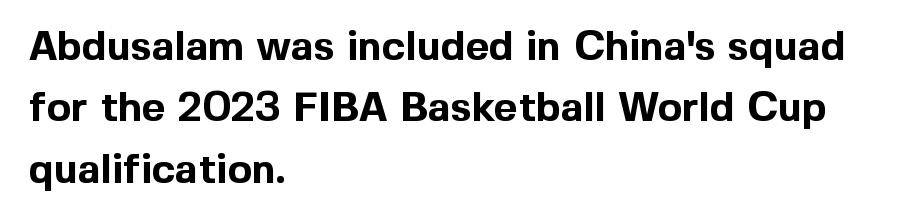
No word sits above an underline. The letters sit at their default tracking, neither squeezed nor spread. Proportional: the letters do not fall into vertical columns. These lines are set flush left with a ragged right edge. The rendering uses a moderate line-height, typical for paragraphs. This is heavy type, rendered in bold.
